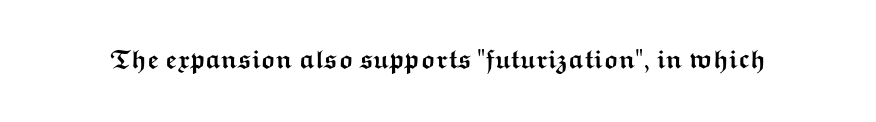
Q: Is the text bold? A: Yes.
Q: Is the text italic (slanted)? A: No, it is upright.
Q: Is the text underlined? A: No.
Q: Is the spacing between letters normal or unusually wide? A: Normal.
